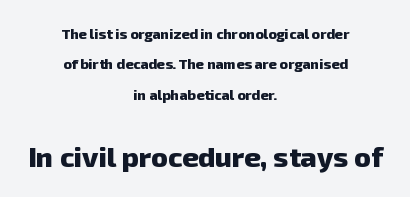
{"serif": "no", "bold": "yes", "weight": "heavy", "width": "normal", "stroke_contrast": "low", "x_height": "medium", "monospaced": "no", "underline": "no", "align": "center", "line_spacing": "loose", "line_spacing_ratio": 2.17, "letter_spacing": "normal", "letter_spacing_em": 0.0, "larger_block": "second", "size_ratio": 2.0, "glyph_px": 28}
